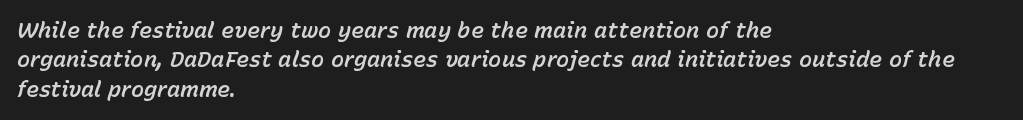
{"italic": "yes", "lean": "right", "slant_degrees": 15, "underline": "no", "align": "left", "line_spacing": "normal", "line_spacing_ratio": 1.33, "letter_spacing": "normal", "letter_spacing_em": 0.0, "glyph_px": 22}
